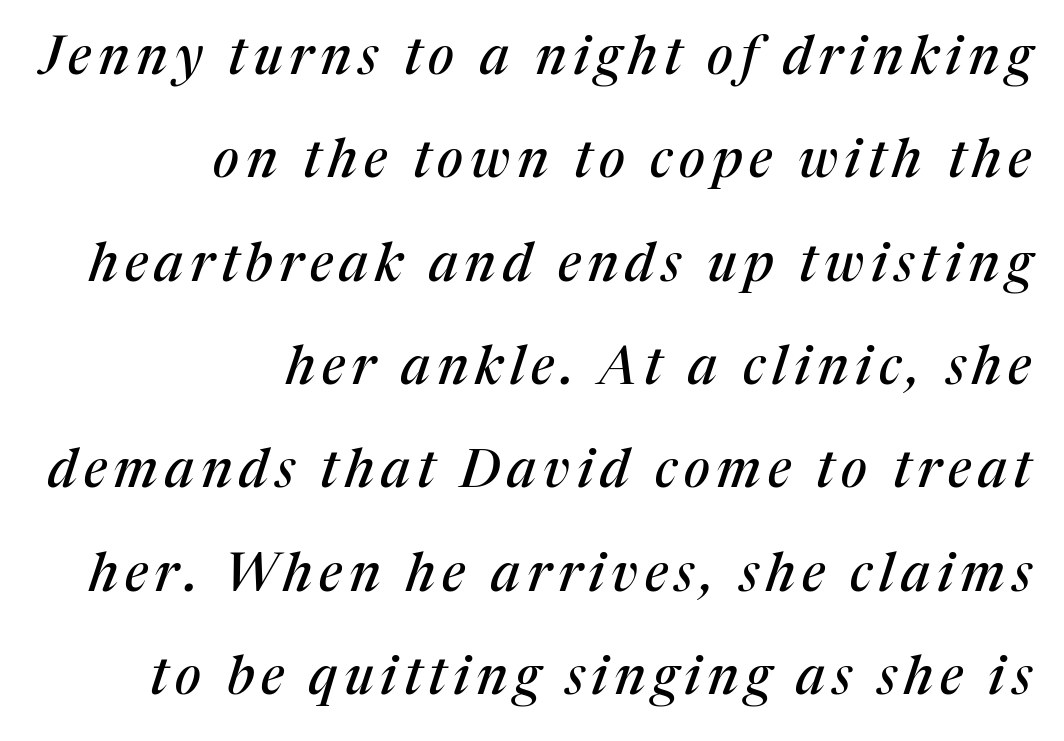
The image shows 53 px serif type, italic (leaning right); set right-aligned, loose line spacing (1.95x), not underlined; medium stroke contrast and a medium x-height.
